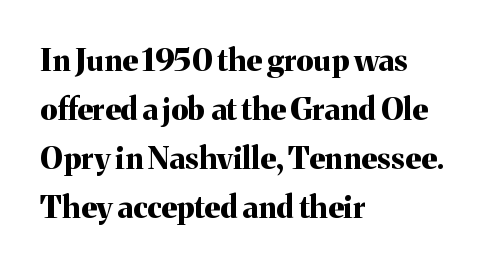
Q: Is the text bold? A: Yes.
Q: Is the text italic (slanted)? A: No, it is upright.
Q: Is the typeface a serif or a sans-serif typeface? A: Serif.
Q: Is the text underlined? A: No.
Q: How is the paragraph aligned? A: Left-aligned.
Q: Is the spacing between letters normal or unusually wide? A: Normal.
Q: Is the spacing between lines tight, normal or loose? A: Normal.
Q: Width (condensed, normal, or wide)? A: Normal.
Q: Stroke contrast? A: Medium.
Q: x-height? A: Medium.
Q: Monospaced? A: No.
